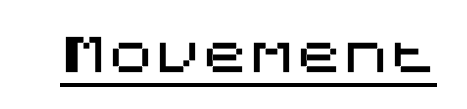
This is underlined copy, the kind a proofreader might mark for attention. These lines are composed in type without serifs. Is the letter spacing exaggerated? No — it looks like the ordinary default. This is the regular roman posture of the typeface.
